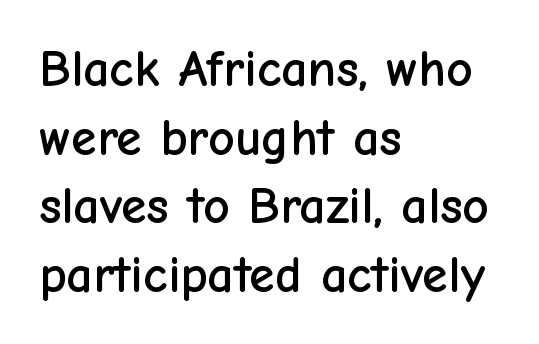
Q: Is the text italic (slanted)? A: No, it is upright.
Q: Is the typeface a serif or a sans-serif typeface? A: Sans-serif.
Q: Is the text underlined? A: No.
Q: How is the paragraph aligned? A: Left-aligned.
Q: Is the spacing between letters normal or unusually wide? A: Normal.
Q: Is the spacing between lines tight, normal or loose? A: Normal.
Q: Width (condensed, normal, or wide)? A: Normal.
Q: Stroke contrast? A: Low.
Q: x-height? A: Medium.
Q: Monospaced? A: No.
